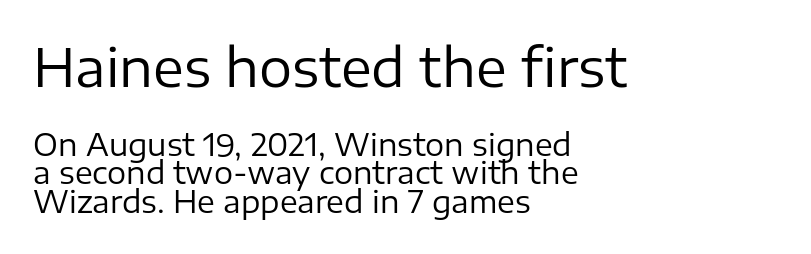
The image shows 52 px regular-weight sans-serif type, upright; set left-aligned, tight line spacing (0.96x), normal letter spacing, not underlined; the first (top) block is 1.73x larger; low stroke contrast and a medium x-height.
